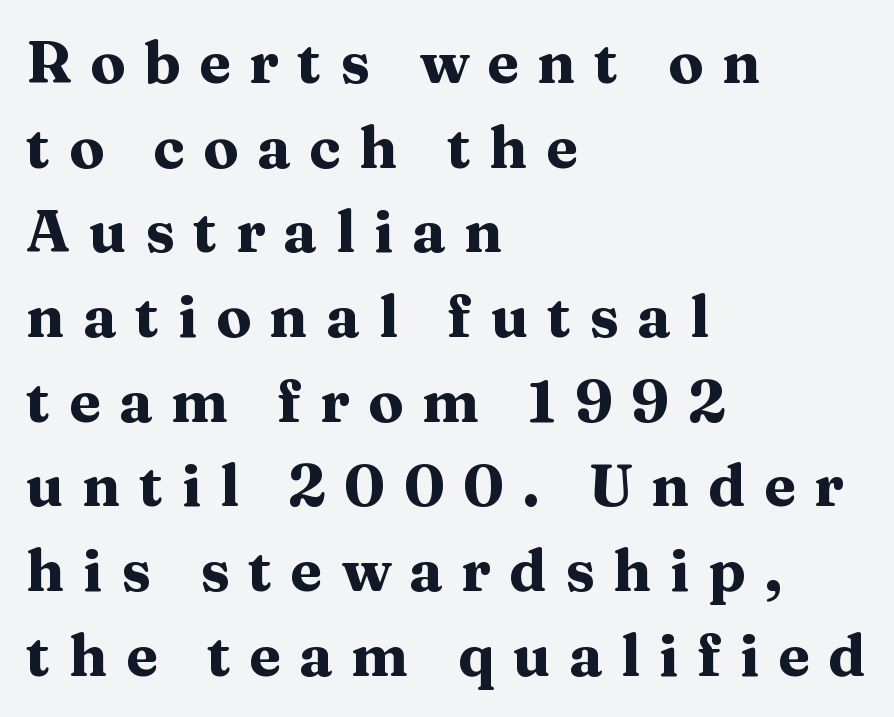
{"serif": "yes", "italic": "no", "bold": "yes", "weight": "heavy", "width": "wide", "stroke_contrast": "medium", "x_height": "medium", "monospaced": "no", "underline": "no", "align": "left", "line_spacing": "normal", "line_spacing_ratio": 1.46, "letter_spacing": "wide", "letter_spacing_em": 0.32, "glyph_px": 58}
